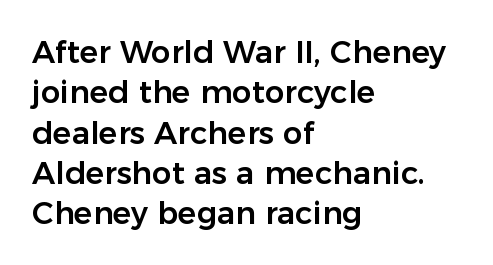
Tracking here is standard; glyphs follow each other at the usual distance. This is the regular roman posture of the typeface. The lines in this sample share a left origin and differ only in where they stop. Think of a printed novel: that variable character pitch is what you see here. The passage shown is typeset with a sans-serif family. In terms of leading, this rendering sits right in the middle.
